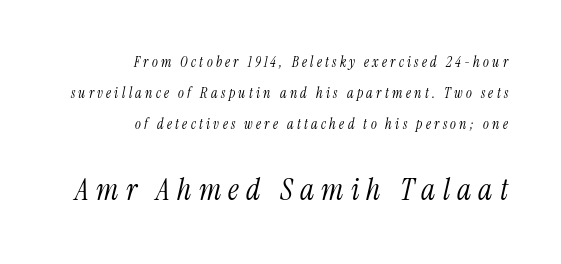
{"serif": "yes", "italic": "yes", "lean": "right", "slant_degrees": 13, "bold": "no", "weight": "light", "width": "condensed", "stroke_contrast": "medium", "x_height": "medium", "monospaced": "no", "underline": "no", "align": "right", "line_spacing": "loose", "line_spacing_ratio": 2.22, "letter_spacing": "wide", "letter_spacing_em": 0.24, "larger_block": "second", "size_ratio": 2.14, "glyph_px": 30}
